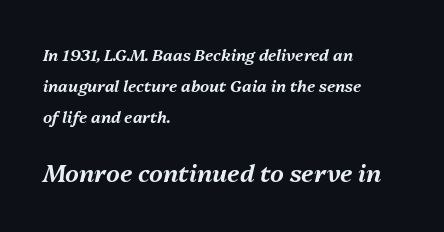
Here the glyphs are tracked normally, forming tight word shapes. The axis of the letterforms is tilted away from vertical. The paragraph shown leans on its left margin. Beneath every word, the page is bare. One glance says open: line gaps are wider than usual.
